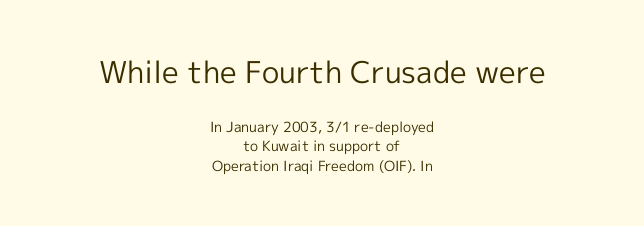
The image shows 30 px regular-weight sans-serif type, upright; set centered, normal line spacing (1.39x), normal letter spacing, not underlined; the first (top) block is 2.14x larger; a medium x-height.
